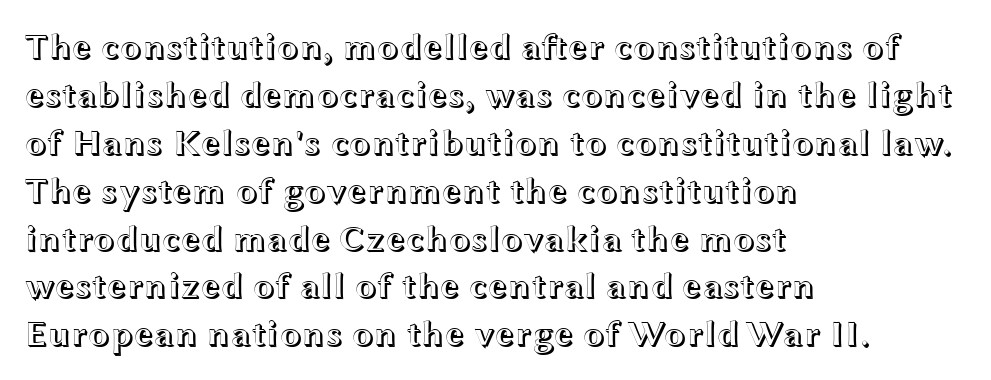
{"italic": "no", "width": "wide", "x_height": "medium", "monospaced": "no", "underline": "no", "align": "left", "line_spacing": "normal", "line_spacing_ratio": 1.33, "letter_spacing": "normal", "letter_spacing_em": 0.0, "glyph_px": 36}
